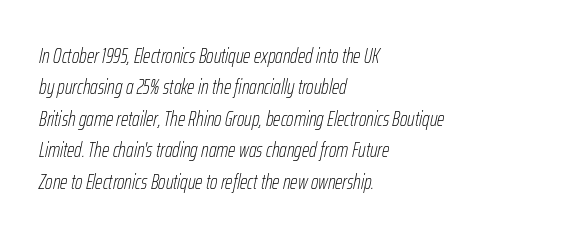
{"italic": "yes", "lean": "right", "slant_degrees": 12, "bold": "no", "underline": "no", "align": "left", "line_spacing": "normal", "line_spacing_ratio": 1.5, "letter_spacing": "normal", "letter_spacing_em": 0.0, "glyph_px": 21}
